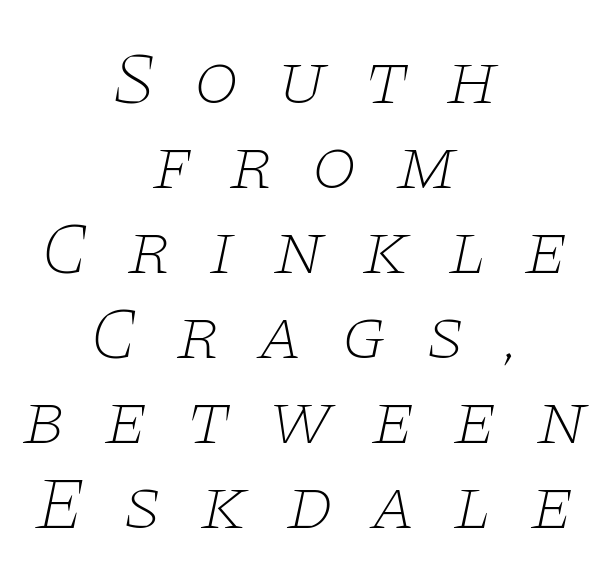
Q: Is the text bold? A: No.
Q: Is the text italic (slanted)? A: Yes, it leans right by about 11 degrees.
Q: Is the typeface a serif or a sans-serif typeface? A: Serif.
Q: Is the text underlined? A: No.
Q: How is the paragraph aligned? A: Centered.
Q: Is the spacing between letters normal or unusually wide? A: Unusually wide.
Q: Is the spacing between lines tight, normal or loose? A: Tight.
Q: Width (condensed, normal, or wide)? A: Wide.
Q: Stroke contrast? A: Low.
Q: x-height? A: Large.
Q: Monospaced? A: No.
